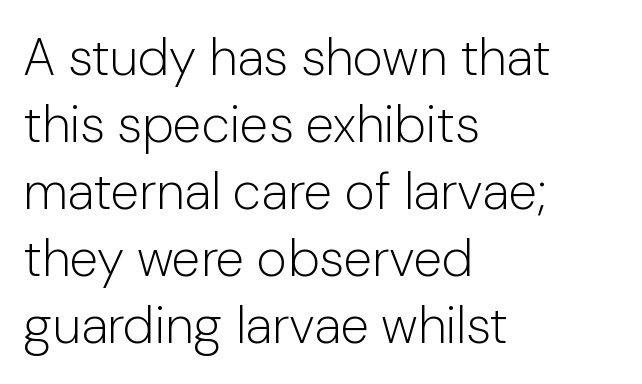
The image shows 52 px light sans-serif type, upright; set left-aligned, normal line spacing (1.29x), normal letter spacing, not underlined; low stroke contrast and a medium x-height.
